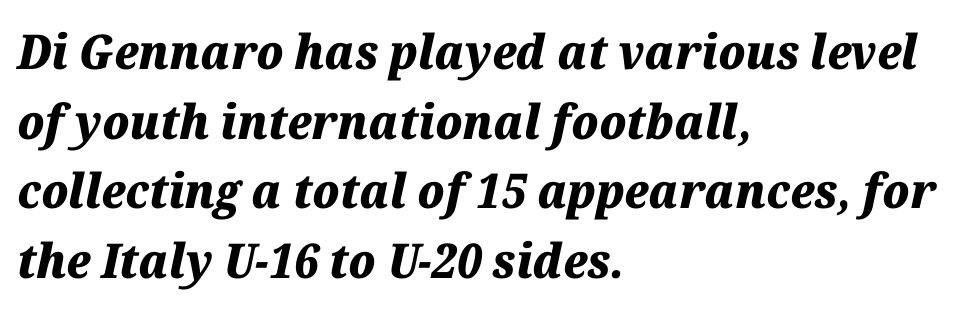
The image shows 48 px heavy type, italic (leaning right); set left-aligned, normal line spacing (1.45x), normal letter spacing, not underlined; medium stroke contrast and a medium x-height.
